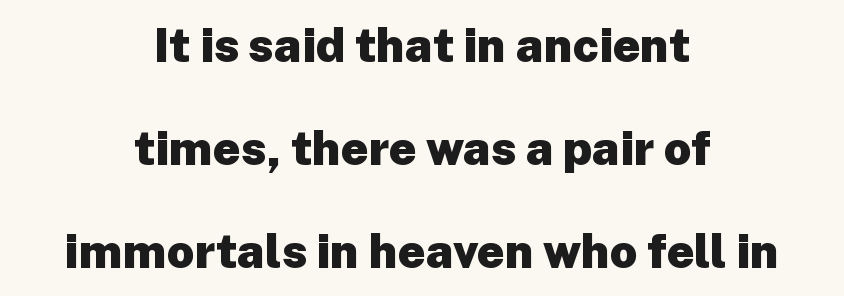
Heft: maximum for text — a bold. Serifs: no, the terminals of the letterforms are clean. Is the block centered? Yes — each line is placed symmetrically about the middle. Each word holds together tightly as a unit, with standard inter-letter gaps.
